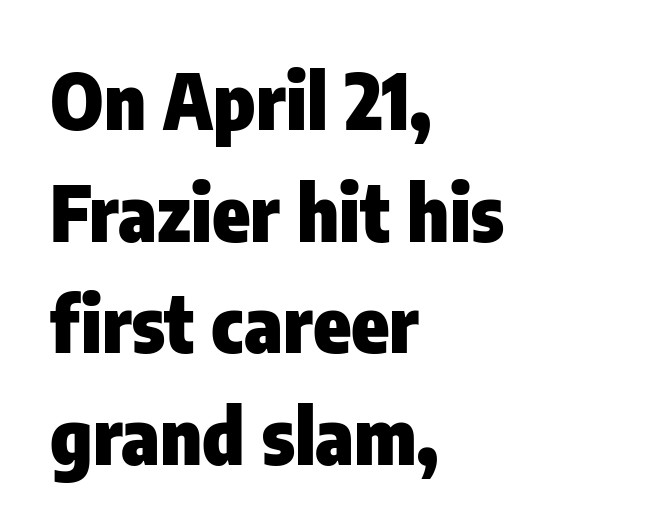
Serif or sans? Sans — the stroke terminals are bare. Unlike italic type, these characters show no tilt at all. Honestly, the row spacing looks completely unremarkable. Proportional: the letters do not fall into vertical columns. Students, note that the glyphs here touch the page at normal intervals.
